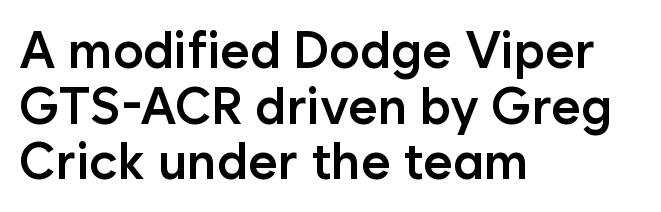
{"serif": "no", "italic": "no", "bold": "semi", "weight": "semibold", "width": "normal", "stroke_contrast": "low", "x_height": "medium", "monospaced": "no", "underline": "no", "align": "left", "line_spacing": "tight", "line_spacing_ratio": 1.09, "letter_spacing": "normal", "letter_spacing_em": 0.0, "glyph_px": 51}
